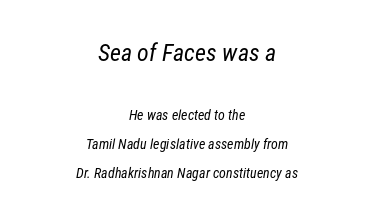
Q: Is the text bold? A: No.
Q: Is the text underlined? A: No.
Q: How is the paragraph aligned? A: Centered.
Q: Is the spacing between letters normal or unusually wide? A: Normal.
Q: Is the spacing between lines tight, normal or loose? A: Loose.
Q: Which block of text is set in a larger size, the first (top) or the second (bottom)? A: The first (top) one.
